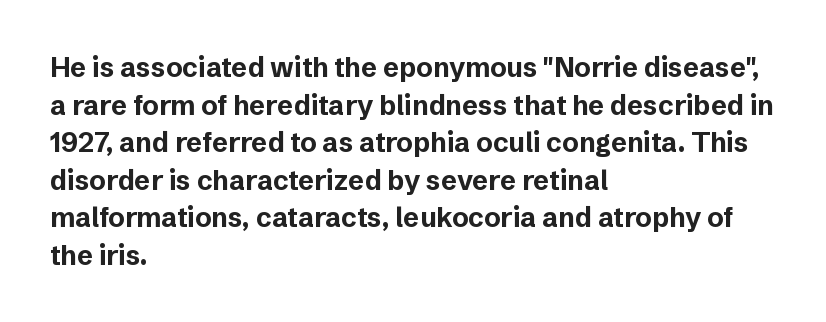
Its strokes are broad and dark, the hallmark of bold type. The letterforms sit shoulder to shoulder at normal distance. Horizontal alignment here is leftward, the default for most running prose. Each new line begins a customary step beneath the previous one. Has an underline been added? It has not. Characters remain perfectly vertical along every line.
